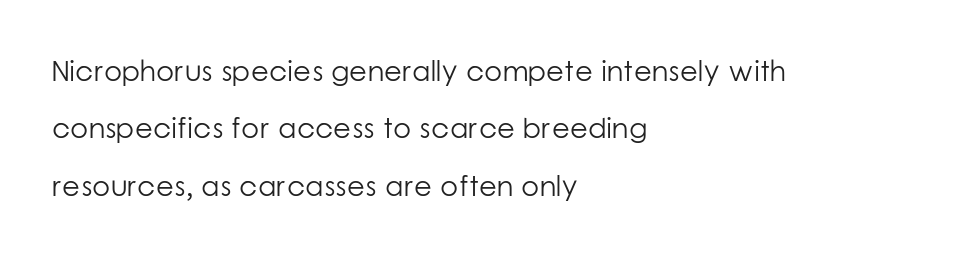
The image shows 29 px light sans-serif type, upright; set left-aligned, loose line spacing (1.98x), normal letter spacing, not underlined; low stroke contrast and a medium x-height.
